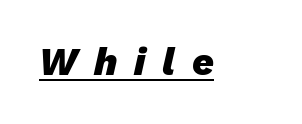
Q: Is the text bold? A: Yes.
Q: Is the text italic (slanted)? A: Yes, it leans right by about 13 degrees.
Q: Is the text underlined? A: Yes.
Q: Is the spacing between letters normal or unusually wide? A: Unusually wide.
Q: Width (condensed, normal, or wide)? A: Normal.
Q: Stroke contrast? A: Low.
Q: x-height? A: Medium.
Q: Monospaced? A: No.
